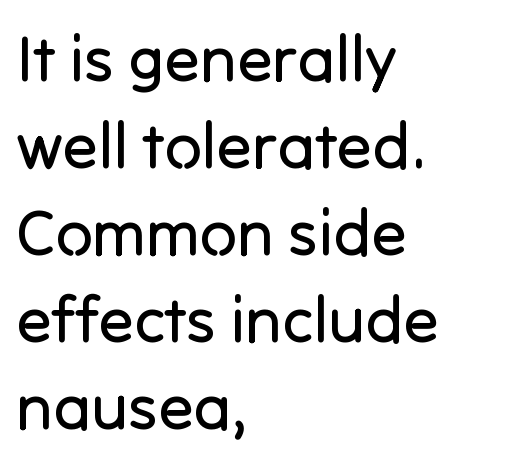
The image shows 65 px regular-weight sans-serif type, upright; set left-aligned, normal line spacing (1.34x), normal letter spacing, not underlined; low stroke contrast and a medium x-height.
